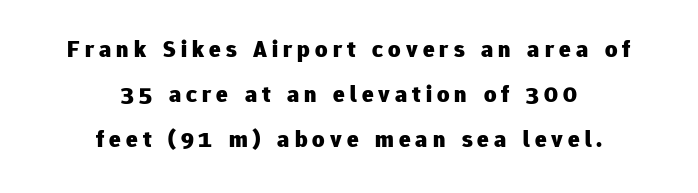
Q: Is the text bold? A: Yes.
Q: Is the text italic (slanted)? A: No, it is upright.
Q: Is the text underlined? A: No.
Q: How is the paragraph aligned? A: Centered.
Q: Is the spacing between letters normal or unusually wide? A: Unusually wide.
